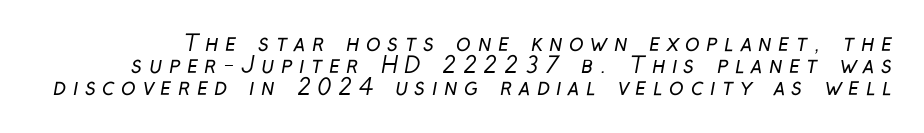
{"bold": "no", "underline": "no", "line_spacing": "tight", "line_spacing_ratio": 0.99, "letter_spacing": "wide", "letter_spacing_em": 0.3, "glyph_px": 22}
